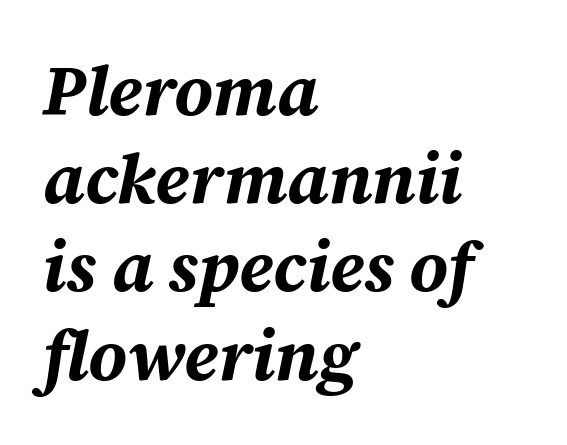
{"italic": "yes", "lean": "right", "slant_degrees": 12, "bold": "yes", "weight": "bold", "width": "normal", "stroke_contrast": "medium", "x_height": "medium", "monospaced": "no", "underline": "no", "align": "left", "line_spacing": "normal", "line_spacing_ratio": 1.26, "letter_spacing": "normal", "letter_spacing_em": 0.0, "glyph_px": 70}
